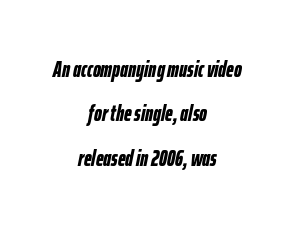
The image shows 22 px bold type, italic (leaning right); set centered, loose line spacing (2.02x), normal letter spacing, not underlined.
